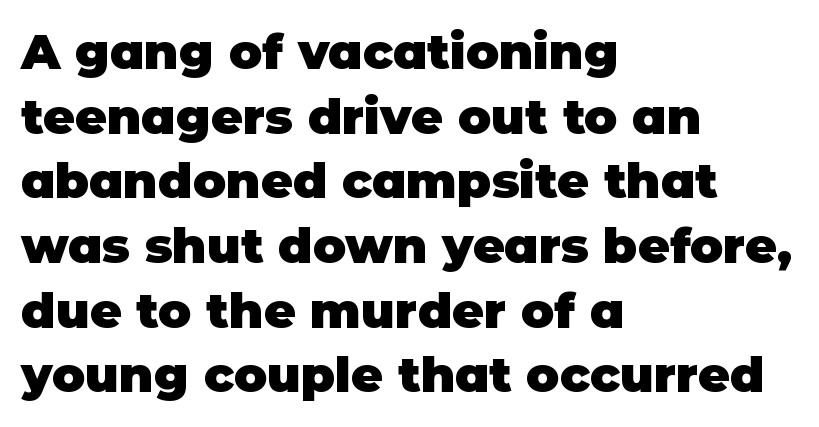
You can tell it's not italic because the verticals are truly vertical. These lines are rendered in a variable-pitch font. Students, observe: this is what conventionally led text looks like. Horizontally, the lines are justified to the leading edge only.
